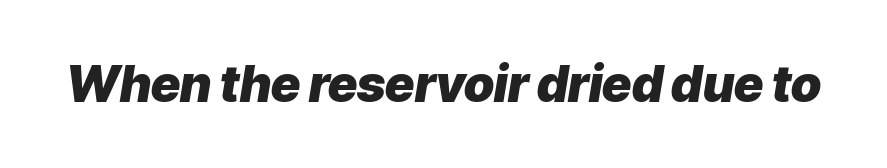
The letterforms sit shoulder to shoulder at normal distance. Honestly, there is no underline to notice here at all. Designer's note — italics engaged. Varying glyph widths throughout — classic text-font behaviour.
